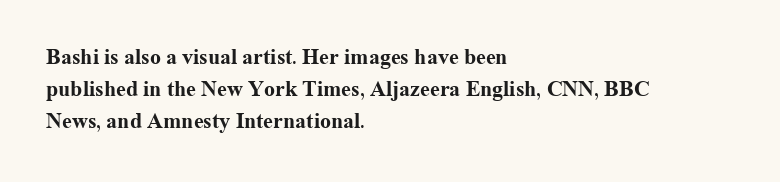
These lines were composed using upright roman letters. Bare-footed words on every line. The vertical gap from one line to the next is medium. Leftover space on each line is placed entirely after the last word. The line texture is even and compact thanks to regular tracking.
